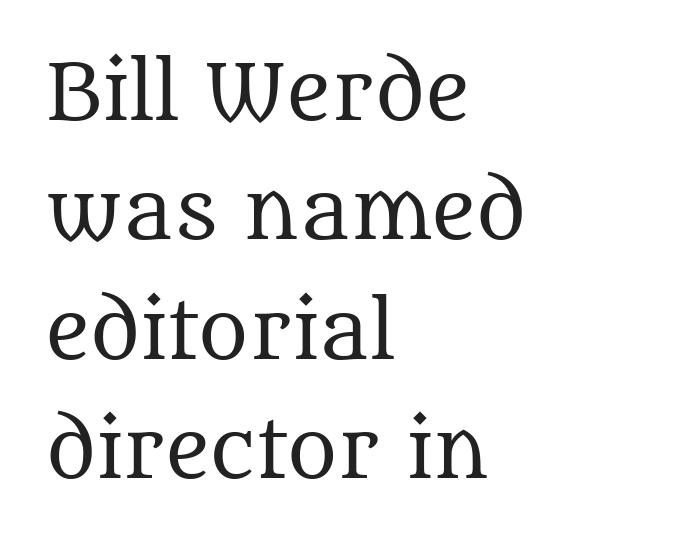
The image shows 76 px regular-weight serif type, upright; set left-aligned, normal line spacing (1.57x), normal letter spacing, not underlined; medium stroke contrast and a large x-height.
